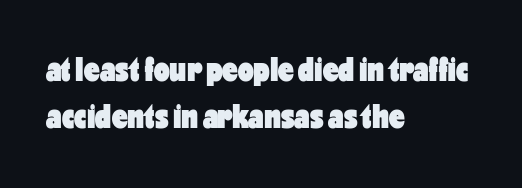
Q: Is the text bold? A: Yes.
Q: Is the text italic (slanted)? A: No, it is upright.
Q: Is the typeface a serif or a sans-serif typeface? A: Sans-serif.
Q: Is the text underlined? A: No.
Q: How is the paragraph aligned? A: Left-aligned.
Q: Is the spacing between letters normal or unusually wide? A: Normal.
Q: Is the spacing between lines tight, normal or loose? A: Normal.
Q: Width (condensed, normal, or wide)? A: Condensed.
Q: Stroke contrast? A: Low.
Q: x-height? A: Medium.
Q: Monospaced? A: No.
